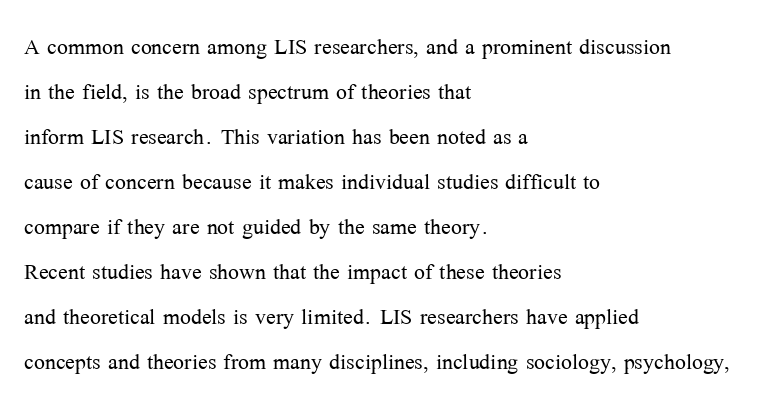
{"serif": "yes", "italic": "no", "bold": "no", "weight": "light", "width": "normal", "stroke_contrast": "medium", "x_height": "medium", "monospaced": "no", "underline": "no", "align": "left", "line_spacing": "normal", "line_spacing_ratio": 1.55, "letter_spacing": "normal", "letter_spacing_em": 0.0, "glyph_px": 29}
